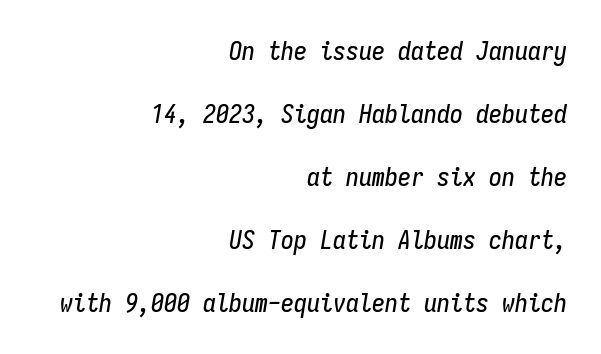
The image shows 26 px text type, italic (leaning right); set right-aligned, loose line spacing (2.42x), normal letter spacing, not underlined.
